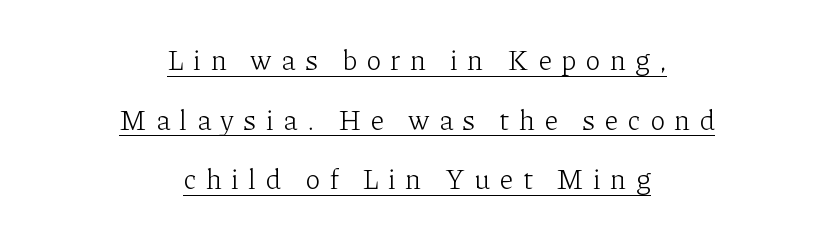
{"serif": "yes", "italic": "no", "bold": "no", "weight": "light", "width": "normal", "stroke_contrast": "low", "x_height": "medium", "monospaced": "no", "underline": "yes", "align": "center", "line_spacing": "loose", "line_spacing_ratio": 2.13, "letter_spacing": "wide", "letter_spacing_em": 0.33, "glyph_px": 28}
